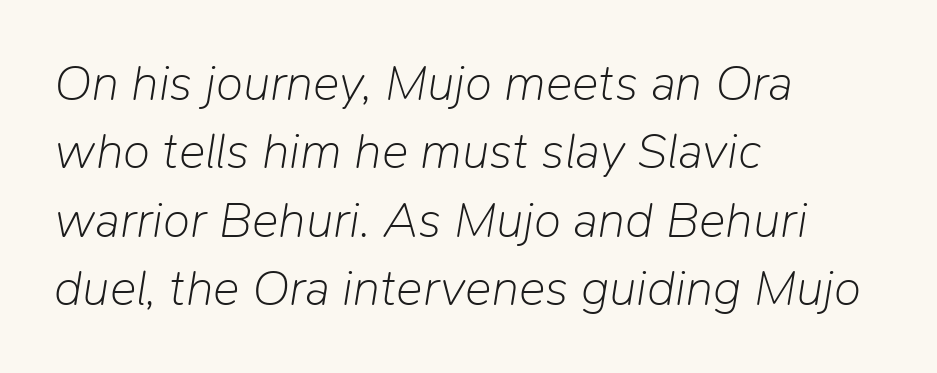
{"italic": "yes", "lean": "right", "slant_degrees": 9, "bold": "no", "weight": "light", "width": "normal", "stroke_contrast": "low", "x_height": "medium", "monospaced": "no", "underline": "no", "align": "left", "line_spacing": "normal", "line_spacing_ratio": 1.37, "letter_spacing": "normal", "letter_spacing_em": 0.0, "glyph_px": 50}
